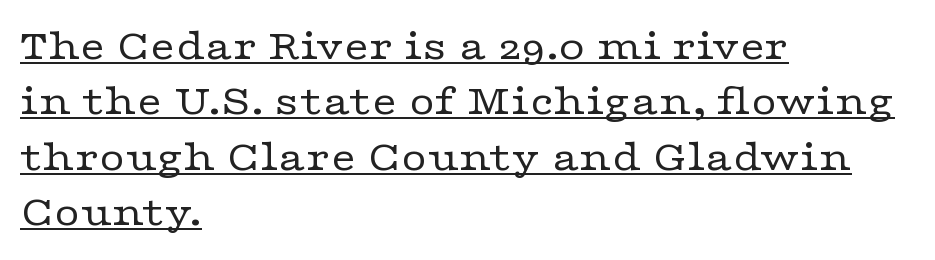
The image shows 44 px regular-weight, wide serif type, upright; set left-aligned, normal line spacing (1.26x), normal letter spacing, underlined; low stroke contrast and a medium x-height.
